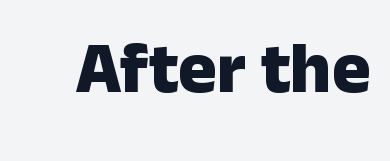
Every stem runs plumb, perpendicular to the baseline. The strip under each line holds only bare page. Proportional: the letters do not fall into vertical columns. This rendering employs a face without finishing strokes, i.e., a sans-serif. Is the type bold? Yes — the strokes are clearly thick and heavy.
